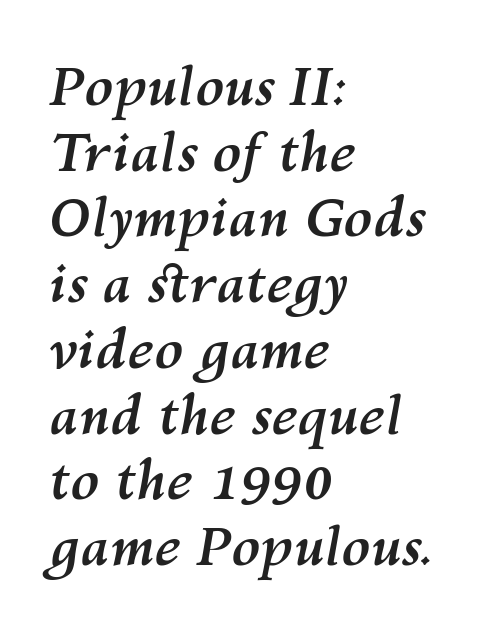
{"italic": "yes", "lean": "right", "slant_degrees": 10, "bold": "yes", "weight": "semibold", "width": "normal", "stroke_contrast": "medium", "x_height": "medium", "monospaced": "no", "underline": "no", "align": "left", "line_spacing_ratio": 1.24, "letter_spacing": "normal", "letter_spacing_em": 0.0, "glyph_px": 53}
